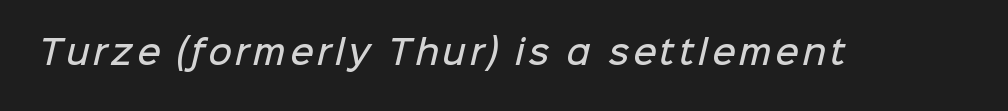
The font is running at a semibold setting, under full bold. A typesetter would call this proportional, since set widths differ per character. Quick note: underline off. This is sans-serif lettering, the kind often seen on screens and signage.
